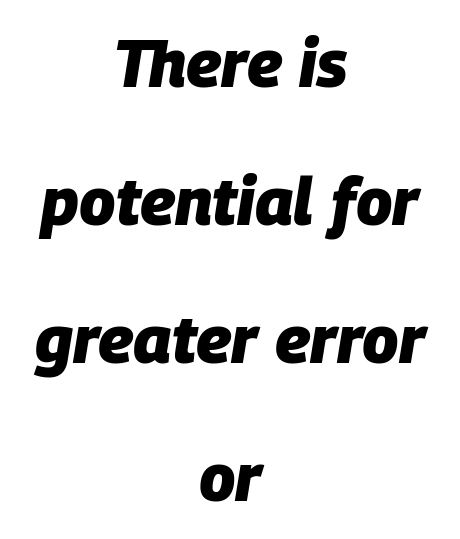
This is oblique type, the kind used for emphasis or titles. The leading is generous, giving the passage an open texture. A clean baseline with only descenders dipping below it. Spacing verdict: proportional, widths tailored to each character. Nothing unusual about the tracking: characters are spaced as the font intends.
